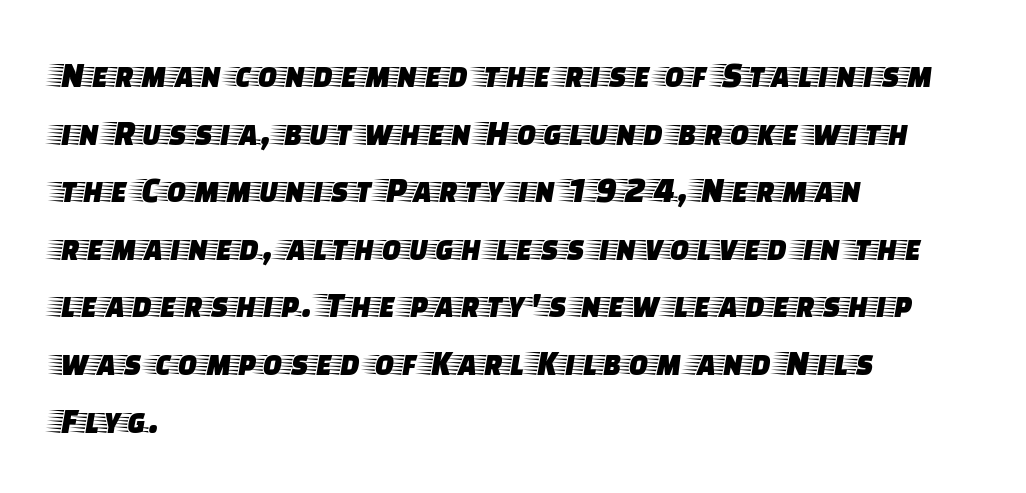
{"serif": "yes", "width": "wide", "stroke_contrast": "low", "x_height": "large", "monospaced": "no", "underline": "no", "align": "left", "line_spacing": "normal", "line_spacing_ratio": 1.6, "letter_spacing": "normal", "letter_spacing_em": 0.0, "glyph_px": 36}
